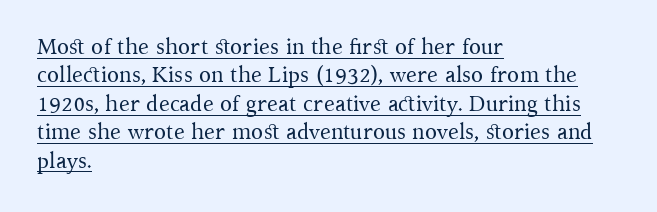
The text block is weighted toward the left margin, trailing off unevenly rightward. Characters follow at the spacing the type designer built in. Heaviness? Minimal to ordinary, like unemphasized prose. The string is rendered with underlining switched on. The axis of the letterforms is exactly vertical. The block of text has a typical density, with ordinary space between rows.
